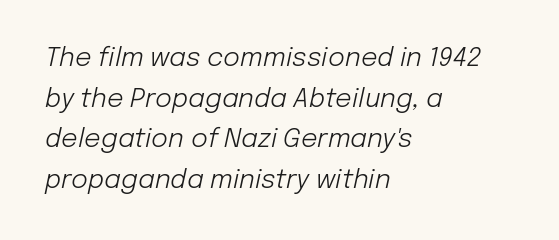
Q: Is the text bold? A: No.
Q: Is the text italic (slanted)? A: Yes, it leans right by about 12 degrees.
Q: Is the text underlined? A: No.
Q: How is the paragraph aligned? A: Left-aligned.
Q: Is the spacing between letters normal or unusually wide? A: Normal.
Q: Is the spacing between lines tight, normal or loose? A: Normal.
